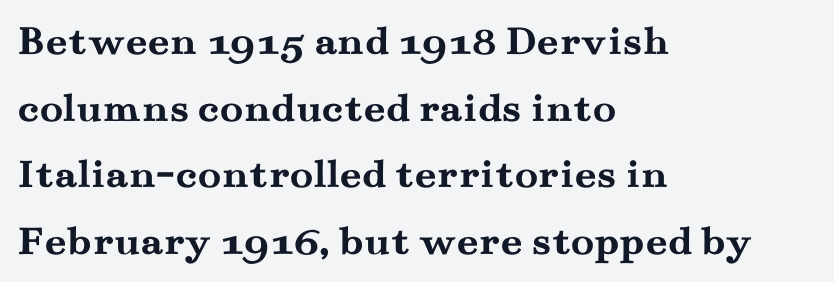
Just letters on the line, the space beneath them empty. Posture: upright roman. How heavy is the stroke? Heavy — this is a bold. If you drew a ruler down the left edge, every line would touch it. Each letter's strokes conclude with small projecting serifs. The rendering uses a moderate line-height, typical for paragraphs.
